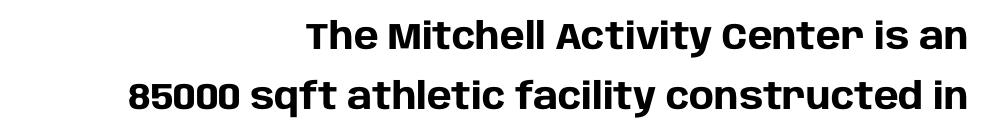
The face used here has the dense, thick strokes of a bold. Vertically, the passage feels balanced, rows spaced as you'd expect. No word sits above an underline. Classification — sans serif. Students, note that the glyphs here touch the page at normal intervals.
